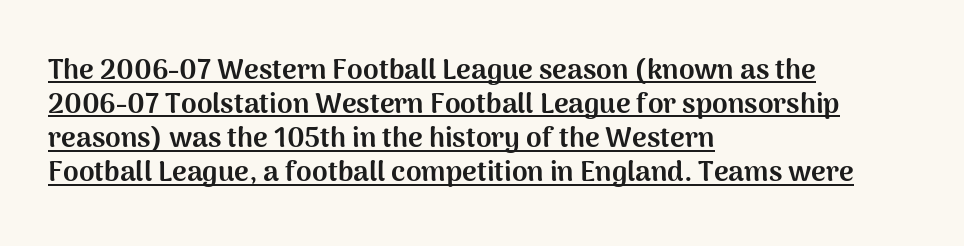
The image shows 28 px bold sans-serif type, upright; set left-aligned, line spacing 1.22x, normal letter spacing, underlined; medium stroke contrast and a medium x-height.
